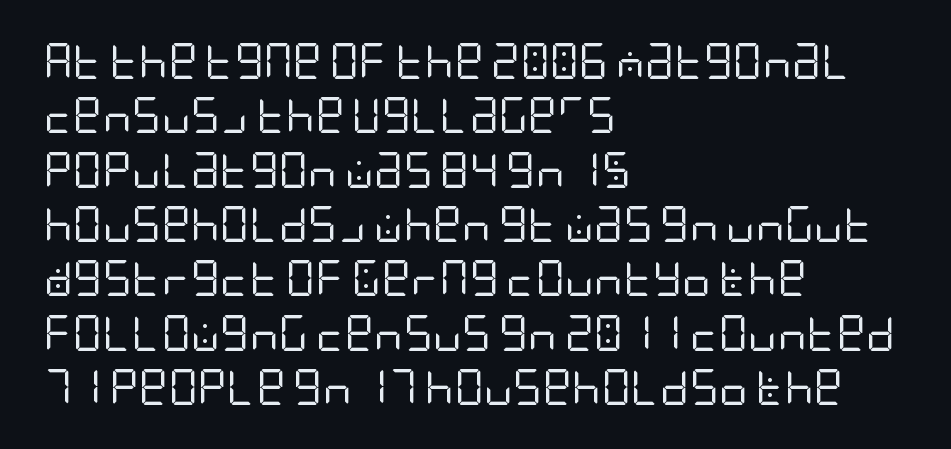
Q: Is the text bold? A: No.
Q: Is the text italic (slanted)? A: No, it is upright.
Q: Is the typeface a serif or a sans-serif typeface? A: Sans-serif.
Q: Is the text underlined? A: No.
Q: How is the paragraph aligned? A: Left-aligned.
Q: Is the spacing between letters normal or unusually wide? A: Normal.
Q: Is the spacing between lines tight, normal or loose? A: Normal.
Q: Width (condensed, normal, or wide)? A: Condensed.
Q: Stroke contrast? A: Low.
Q: x-height? A: Large.
